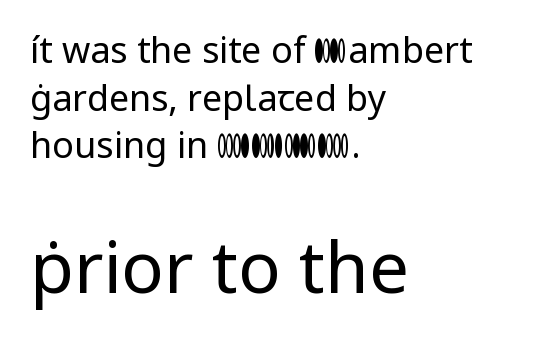
{"serif": "no", "italic": "no", "bold": "no", "weight": "regular", "width": "normal", "stroke_contrast": "low", "x_height": "medium", "monospaced": "no", "underline": "no", "align": "left", "line_spacing": "normal", "line_spacing_ratio": 1.32, "letter_spacing": "normal", "letter_spacing_em": 0.0, "larger_block": "second", "size_ratio": 1.97, "glyph_px": 71}
